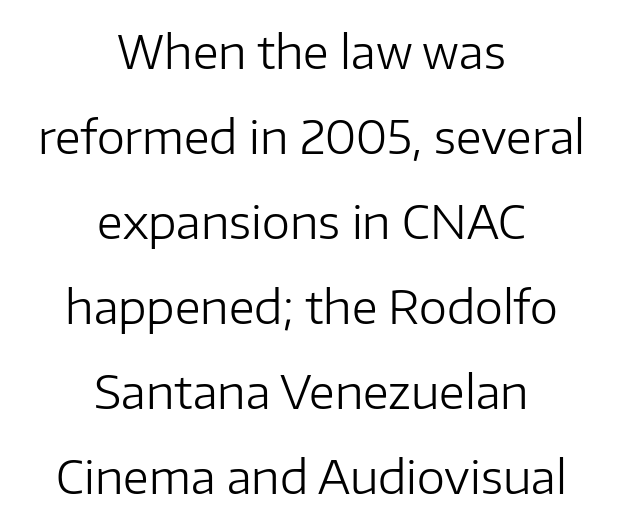
Q: Is the text bold? A: No.
Q: Is the text italic (slanted)? A: No, it is upright.
Q: Is the typeface a serif or a sans-serif typeface? A: Sans-serif.
Q: Is the text underlined? A: No.
Q: How is the paragraph aligned? A: Centered.
Q: Is the spacing between letters normal or unusually wide? A: Normal.
Q: Width (condensed, normal, or wide)? A: Normal.
Q: Stroke contrast? A: Low.
Q: x-height? A: Medium.
Q: Monospaced? A: No.
